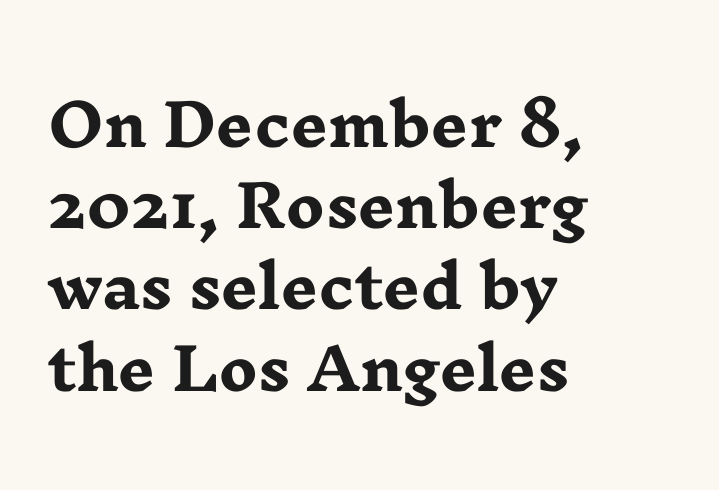
Q: Is the text bold? A: Yes.
Q: Is the text italic (slanted)? A: No, it is upright.
Q: Is the typeface a serif or a sans-serif typeface? A: Serif.
Q: Is the text underlined? A: No.
Q: How is the paragraph aligned? A: Left-aligned.
Q: Is the spacing between letters normal or unusually wide? A: Normal.
Q: Is the spacing between lines tight, normal or loose? A: Normal.
Q: Width (condensed, normal, or wide)? A: Wide.
Q: Stroke contrast? A: Low.
Q: x-height? A: Medium.
Q: Monospaced? A: No.
